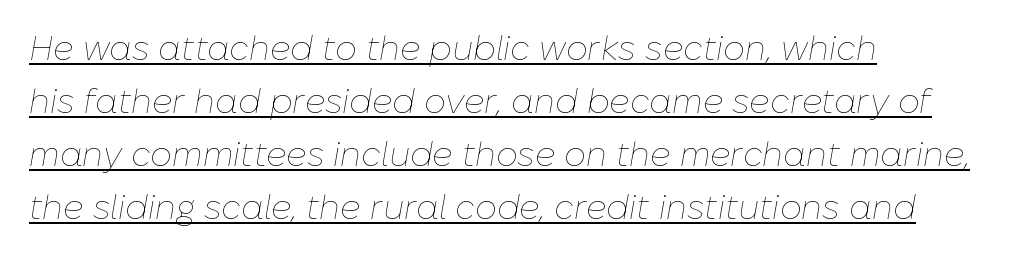
Q: Is the text bold? A: No.
Q: Is the text italic (slanted)? A: Yes, it leans right by about 10 degrees.
Q: Is the text underlined? A: Yes.
Q: How is the paragraph aligned? A: Left-aligned.
Q: Is the spacing between letters normal or unusually wide? A: Normal.
Q: Is the spacing between lines tight, normal or loose? A: Normal.
Q: Width (condensed, normal, or wide)? A: Normal.
Q: Stroke contrast? A: Low.
Q: x-height? A: Medium.
Q: Monospaced? A: No.
